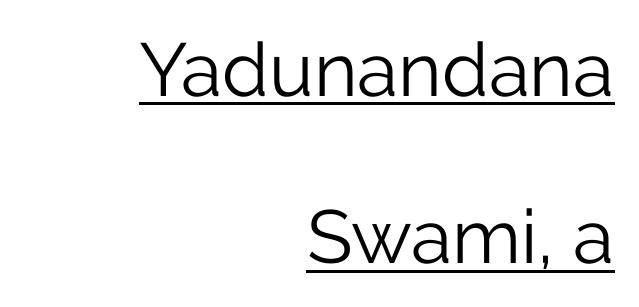
Q: Is the text bold? A: No.
Q: Is the text italic (slanted)? A: No, it is upright.
Q: Is the typeface a serif or a sans-serif typeface? A: Sans-serif.
Q: Is the text underlined? A: Yes.
Q: How is the paragraph aligned? A: Right-aligned.
Q: Is the spacing between letters normal or unusually wide? A: Normal.
Q: Is the spacing between lines tight, normal or loose? A: Loose.
Q: Width (condensed, normal, or wide)? A: Normal.
Q: Stroke contrast? A: Low.
Q: x-height? A: Medium.
Q: Monospaced? A: No.
